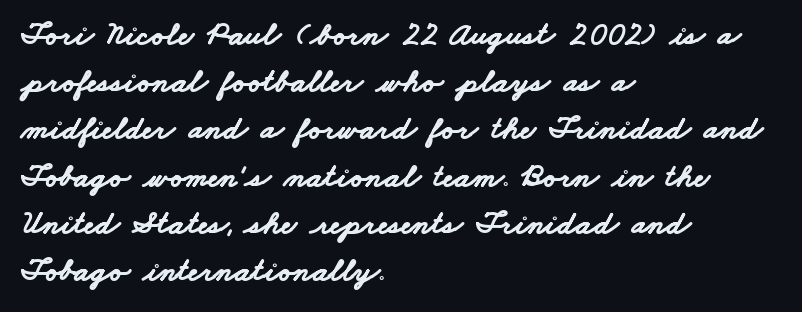
The image shows 33 px bold, wide sans-serif type; set left-aligned, normal line spacing (1.43x), normal letter spacing, not underlined; low stroke contrast and a small x-height.
